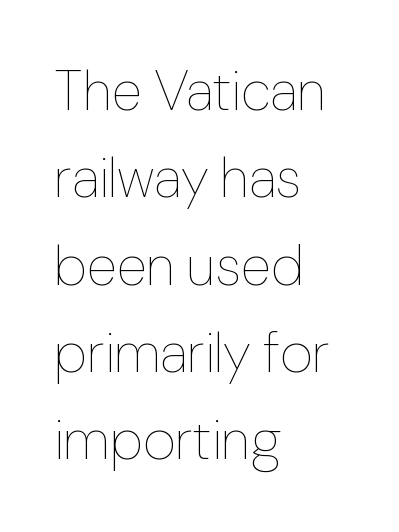
Q: Is the text bold? A: No.
Q: Is the text italic (slanted)? A: No, it is upright.
Q: Is the text underlined? A: No.
Q: How is the paragraph aligned? A: Left-aligned.
Q: Is the spacing between letters normal or unusually wide? A: Normal.
Q: Is the spacing between lines tight, normal or loose? A: Normal.
Q: Width (condensed, normal, or wide)? A: Normal.
Q: Stroke contrast? A: Low.
Q: x-height? A: Medium.
Q: Monospaced? A: No.
